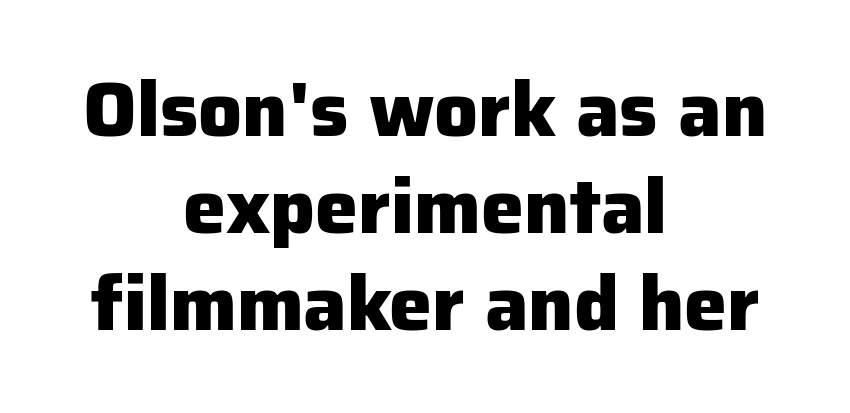
Q: Is the text bold? A: Yes.
Q: Is the text italic (slanted)? A: No, it is upright.
Q: Is the typeface a serif or a sans-serif typeface? A: Sans-serif.
Q: Is the text underlined? A: No.
Q: How is the paragraph aligned? A: Centered.
Q: Is the spacing between letters normal or unusually wide? A: Normal.
Q: Is the spacing between lines tight, normal or loose? A: Normal.
Q: Width (condensed, normal, or wide)? A: Normal.
Q: Stroke contrast? A: Low.
Q: x-height? A: Medium.
Q: Monospaced? A: No.
